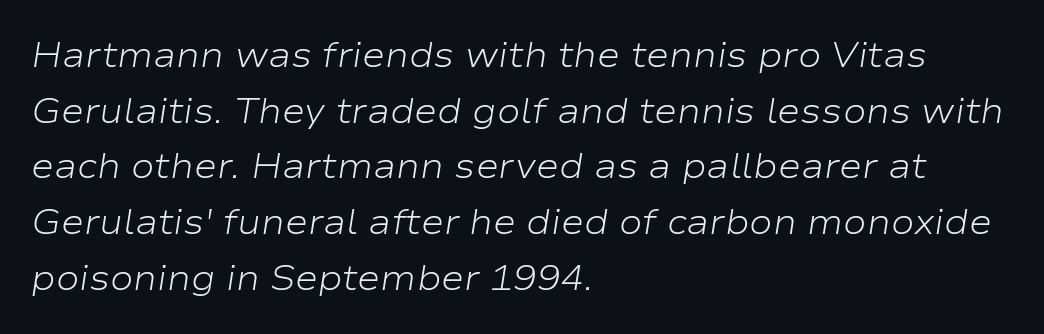
The image shows 35 px light, wide type, italic (leaning right); set left-aligned, normal line spacing (1.59x), normal letter spacing, not underlined; low stroke contrast and a medium x-height.
